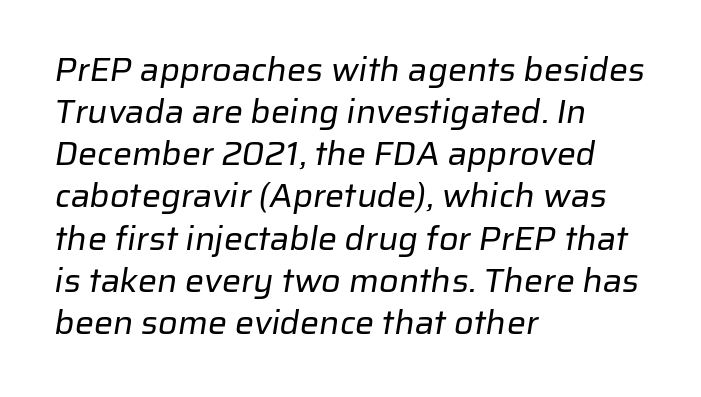
The image shows 34 px regular-weight sans-serif type; set left-aligned, line spacing 1.24x, normal letter spacing, not underlined; low stroke contrast and a medium x-height.
